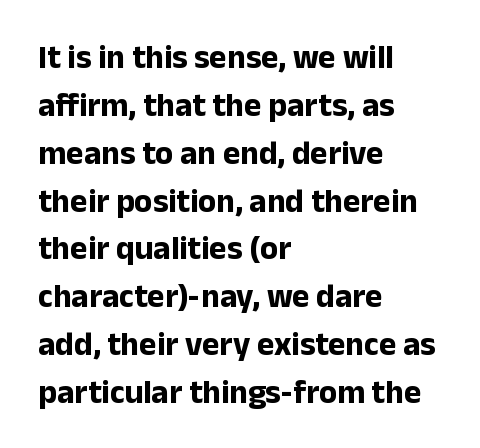
The image shows 33 px bold sans-serif type, upright; set left-aligned, normal line spacing (1.45x), normal letter spacing, not underlined; low stroke contrast and a medium x-height.
